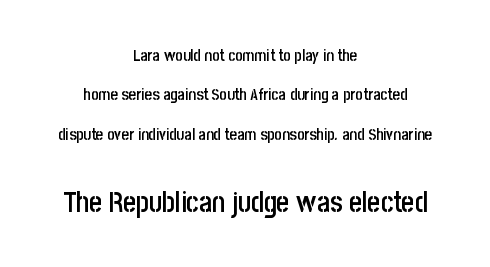
Q: Is the text bold? A: Semi-bold.
Q: Is the text italic (slanted)? A: No, it is upright.
Q: Is the typeface a serif or a sans-serif typeface? A: Sans-serif.
Q: Is the text underlined? A: No.
Q: How is the paragraph aligned? A: Centered.
Q: Is the spacing between letters normal or unusually wide? A: Normal.
Q: Is the spacing between lines tight, normal or loose? A: Loose.
Q: Which block of text is set in a larger size, the first (top) or the second (bottom)? A: The second (bottom) one.
Q: Width (condensed, normal, or wide)? A: Condensed.
Q: Stroke contrast? A: Low.
Q: x-height? A: Large.
Q: Monospaced? A: No.
